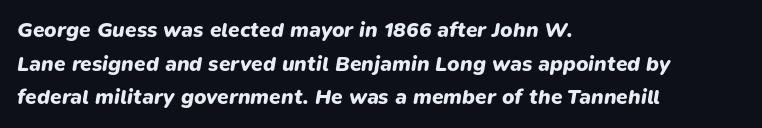
Q: Is the text bold? A: Yes.
Q: Is the text italic (slanted)? A: Yes, it leans right by about 9 degrees.
Q: Is the text underlined? A: No.
Q: How is the paragraph aligned? A: Left-aligned.
Q: Is the spacing between letters normal or unusually wide? A: Normal.
Q: Is the spacing between lines tight, normal or loose? A: Normal.
